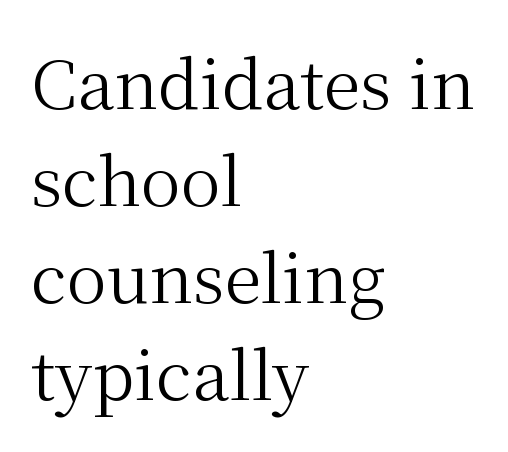
The lines sit at an ordinary, default distance from one another. Each letter's strokes conclude with small projecting serifs. Descenders are the only things crossing below the line. A quiet, ordinary-to-light weight characterises the typeface. No italicization has been applied; the sample stays upright. Nobody touched the tracking dial on this one.
